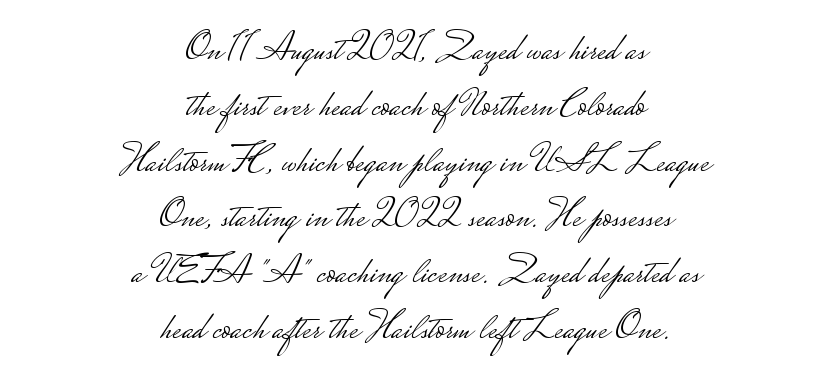
Q: Is the text bold? A: No.
Q: Is the text italic (slanted)? A: Yes.
Q: Is the typeface a serif or a sans-serif typeface? A: Sans-serif.
Q: Is the text underlined? A: No.
Q: How is the paragraph aligned? A: Centered.
Q: Is the spacing between letters normal or unusually wide? A: Normal.
Q: Is the spacing between lines tight, normal or loose? A: Normal.
Q: Width (condensed, normal, or wide)? A: Wide.
Q: Stroke contrast? A: Low.
Q: Monospaced? A: No.
